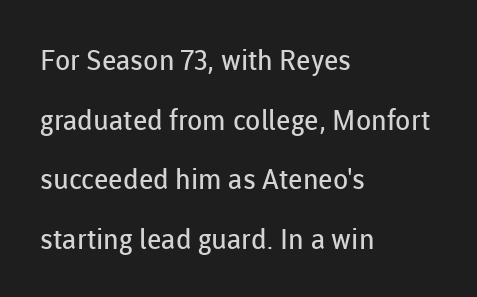
The image shows 28 px regular-weight sans-serif type, upright; set left-aligned, loose line spacing (2.13x), normal letter spacing, not underlined; low stroke contrast and a medium x-height.
